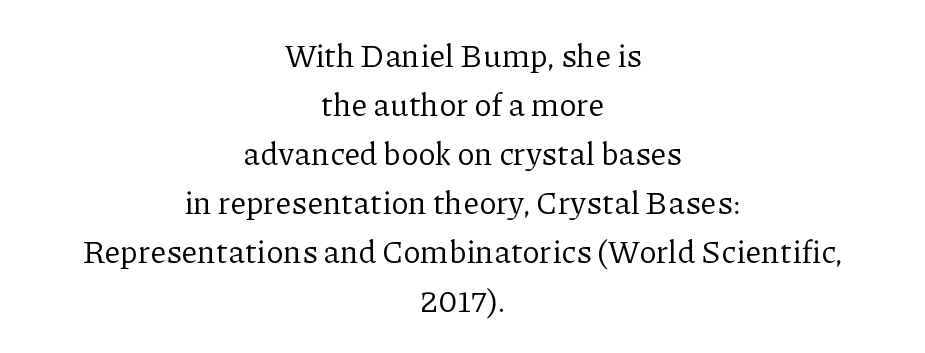
{"serif": "yes", "italic": "no", "bold": "no", "weight": "regular", "width": "normal", "stroke_contrast": "low", "x_height": "medium", "monospaced": "no", "underline": "no", "align": "center", "line_spacing": "normal", "line_spacing_ratio": 1.53, "letter_spacing": "normal", "letter_spacing_em": 0.0, "glyph_px": 32}
